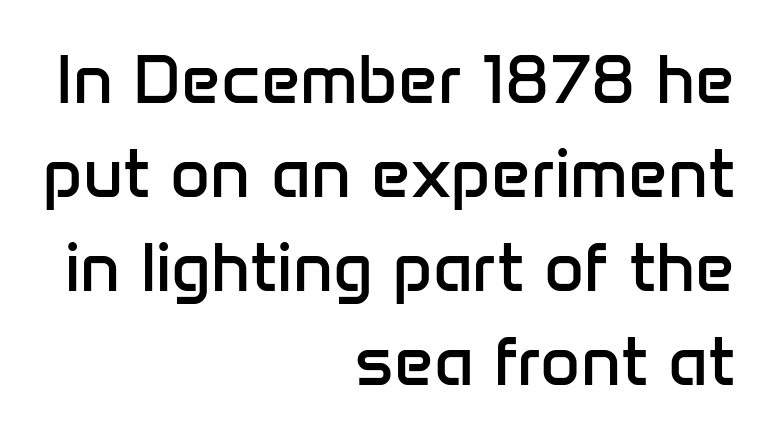
Here the designer chose a conventional face with non-uniform glyph widths. Is the type heavy? It reads as light-to-regular instead. Tall strokes in this sample are plumb rather than angled. The specimen omits any rule beneath the text block's lines.
